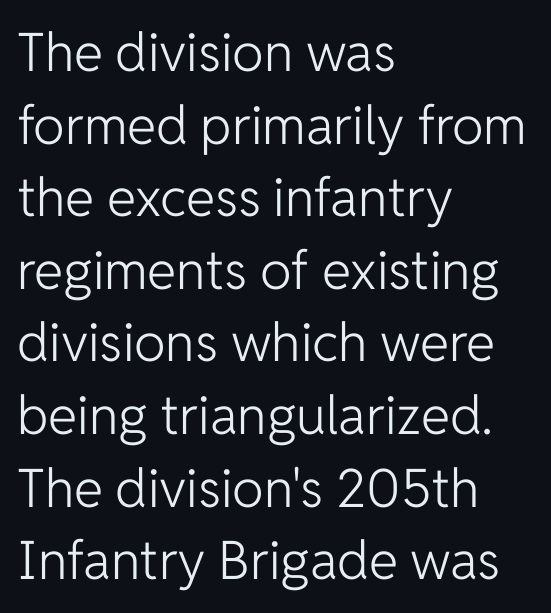
Q: Is the text bold? A: No.
Q: Is the text italic (slanted)? A: No, it is upright.
Q: Is the typeface a serif or a sans-serif typeface? A: Sans-serif.
Q: Is the text underlined? A: No.
Q: How is the paragraph aligned? A: Left-aligned.
Q: Is the spacing between letters normal or unusually wide? A: Normal.
Q: Is the spacing between lines tight, normal or loose? A: Normal.
Q: Width (condensed, normal, or wide)? A: Normal.
Q: Stroke contrast? A: Low.
Q: x-height? A: Medium.
Q: Monospaced? A: No.
